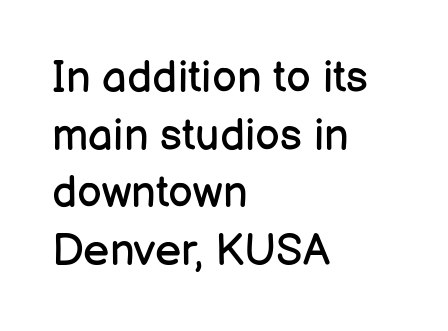
{"serif": "no", "italic": "no", "bold": "no", "weight": "regular", "width": "normal", "stroke_contrast": "low", "x_height": "medium", "monospaced": "no", "underline": "no", "align": "left", "line_spacing": "normal", "line_spacing_ratio": 1.31, "letter_spacing": "normal", "letter_spacing_em": 0.0, "glyph_px": 44}
